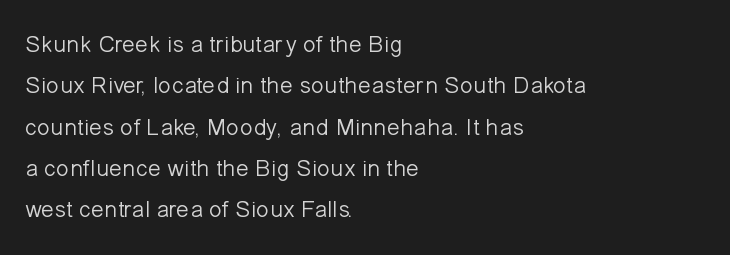
Here the glyphs are tracked normally, forming tight word shapes. The foot of each line stays bare and open. Weight: not bold — regular or lighter. The rag falls on the right side of this text block. Upright lettering throughout.
